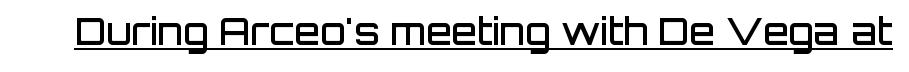
A typesetter would call this proportional, since set widths differ per character. Set as a demibold, roughly 600 on the weight scale. Is this a sans? Yes — the strokes have no serifs. Honestly, the letter spacing is just normal — you wouldn't notice it. You can see a thin bar hugging the bottom of the glyphs. The lettering holds an erect, upright posture throughout.
